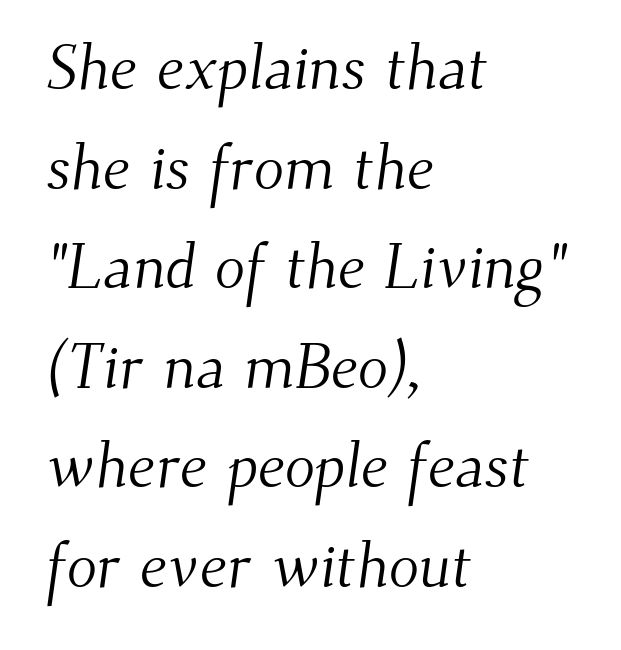
Is this a sans? No — the strokes have serifs. Reading down the block, your eye returns to a fixed left position each line. The rendering uses a moderate line-height, typical for paragraphs. The string is rendered with underlining switched off. The letters advance in unequal steps, a hallmark of proportional type.
